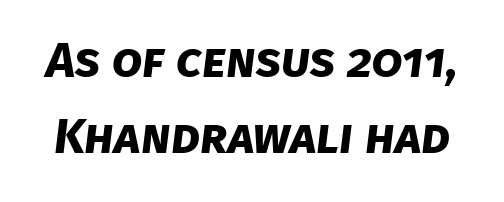
Short note: letters normally spaced. A dark, heavy texture on the line: the type is bold. The words here are not underlined. The glyphs in this specimen are sans serif. How would I describe the line gaps? Plain and ordinary. The face used here is proportionally spaced, like ordinary book or web type.
